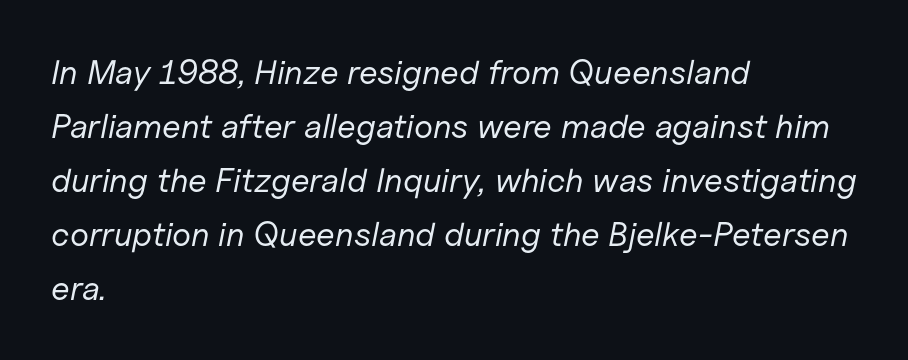
How are the letters spaced? Ordinarily, with no added tracking. Slanted lettering throughout. Is the type heavy? It reads as light-to-regular instead. The string is rendered with underlining switched off.
